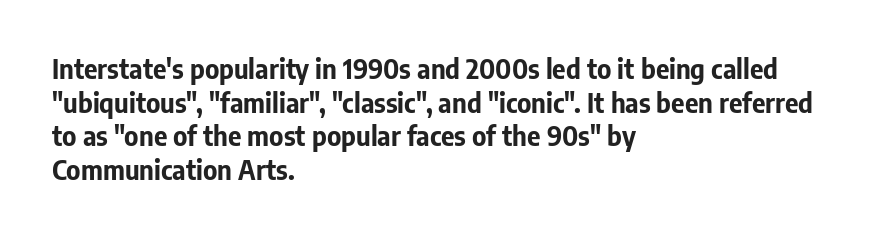
Regarding leading, the lines here are spaced in the standard way. Nothing unusual about the tracking: characters are spaced as the font intends. Clear beneath every line of the passage. The compositor pushed each line to the left boundary. Ascenders rise straight up at ninety degrees. The font is running at its bold setting.
